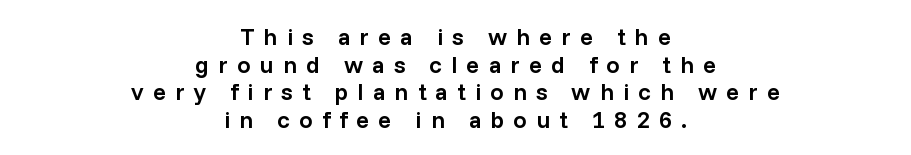
This sample trades vertical openness for compactness between lines. The paragraph shown floats in the horizontal middle. No italicization has been applied; the sample stays upright. What weight is shown? A semibold, between regular and bold. The passage shown is not underscored anywhere. Tracking here is generous; glyphs stand well apart from one another.
